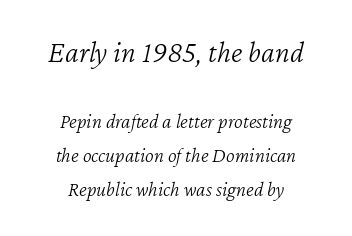
The image shows 31 px light type, italic (leaning right); set centered, normal line spacing (1.62x), normal letter spacing, not underlined; the first (top) block is 1.48x larger; low stroke contrast and a medium x-height.
